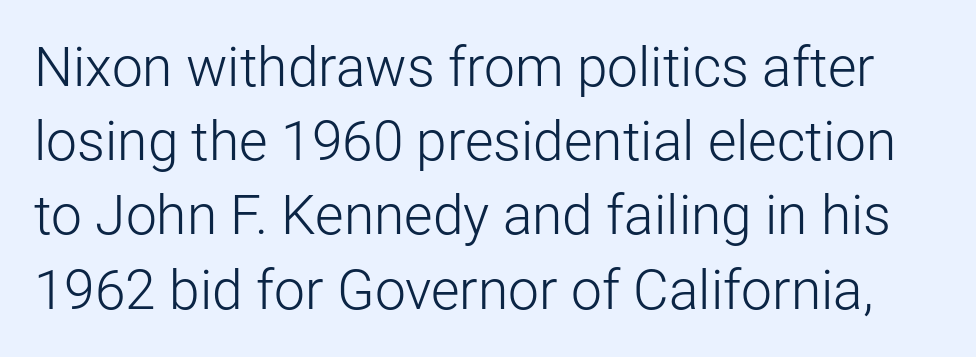
{"serif": "no", "italic": "no", "bold": "no", "weight": "light", "width": "normal", "stroke_contrast": "low", "x_height": "medium", "monospaced": "no", "underline": "no", "line_spacing": "normal", "line_spacing_ratio": 1.35, "letter_spacing": "normal", "letter_spacing_em": 0.0, "glyph_px": 55}
